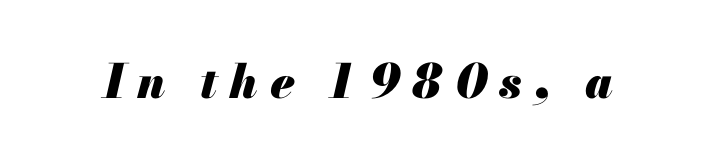
The image shows 47 px heavy type, italic (leaning right); set unusually wide letter spacing (+0.25 em), not underlined; medium stroke contrast and a small x-height.
